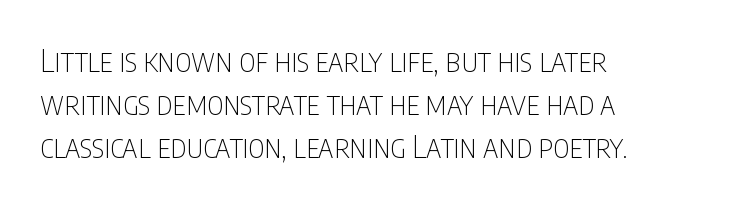
The lines are quadded left. Honestly, the letter spacing is just normal — you wouldn't notice it. Do the characters align in a grid? No, the font is proportional. Vertical stems look standard width or narrower in stroke.
